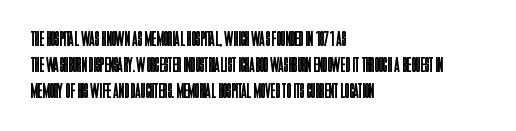
Does extra space separate the letters? No, they use regular spacing. Layout note: lines flush left. The area under the type is left untouched. This reads as an unemphasized weight, regular at the heaviest. This is roman type, the default non-slanted kind. Vertical spacing — default.
